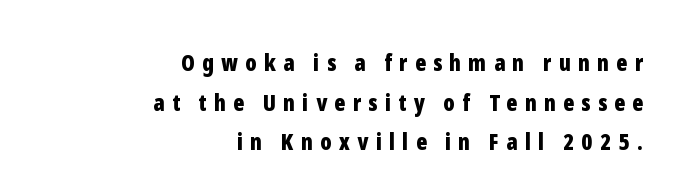
{"italic": "no", "bold": "yes", "underline": "no", "align": "right", "line_spacing_ratio": 1.72, "letter_spacing": "wide", "letter_spacing_em": 0.32, "glyph_px": 23}
